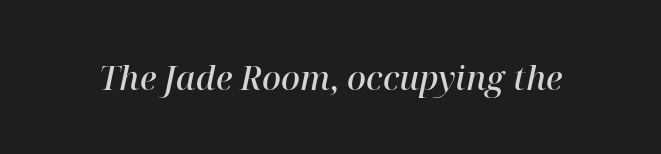
Do the characters align in a grid? No, the font is proportional. Decoration check: the copy has no underline. Font category for this specimen: serif. Stems and bowls a touch heavier than normal — semibold. Default kerning and tracking; the words read as compact shapes.
